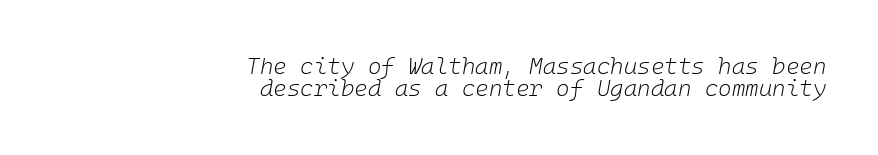
Characters are canted at an angle relative to the baseline's perpendicular. These lines keep a tight, regular rhythm from letter to letter. Descender tails drop into unmarked territory. Does the leading feel generous? Not at all — it's pinched. Stroke thickness stays within the range of a standard reading face or lighter.
